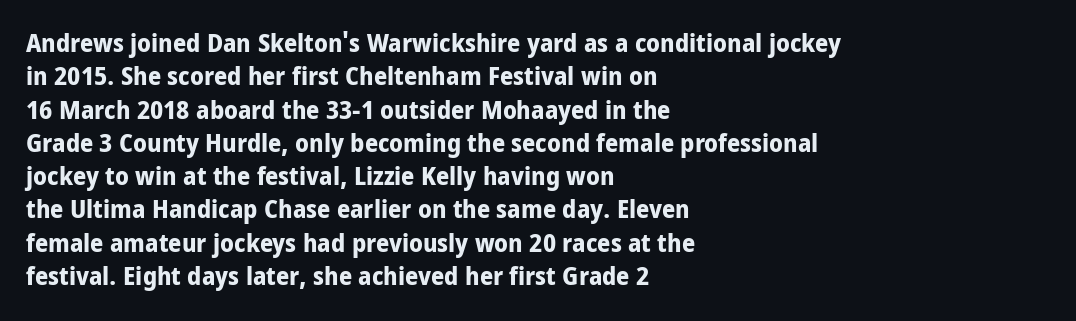
{"italic": "no", "bold": "yes", "underline": "no", "align": "left", "line_spacing": "normal", "line_spacing_ratio": 1.28, "letter_spacing": "normal", "letter_spacing_em": 0.0, "glyph_px": 26}
